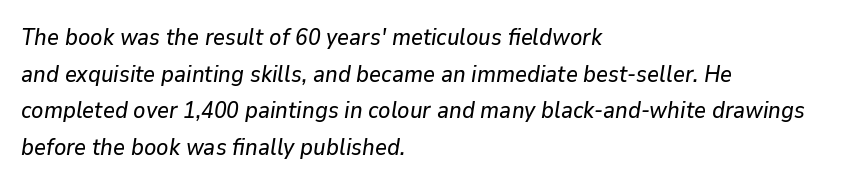
These lines stack with their left ends in a neat column. Rule under the text: the space is simply empty. How would I describe the line gaps? Plain and ordinary. How are the letters spaced? Ordinarily, with no added tracking.
